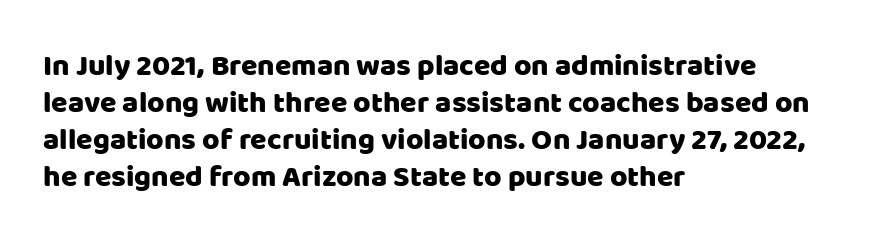
{"serif": "no", "italic": "no", "width": "normal", "stroke_contrast": "low", "x_height": "large", "monospaced": "no", "underline": "no", "align": "left", "line_spacing_ratio": 1.23, "letter_spacing": "normal", "letter_spacing_em": 0.0, "glyph_px": 30}
